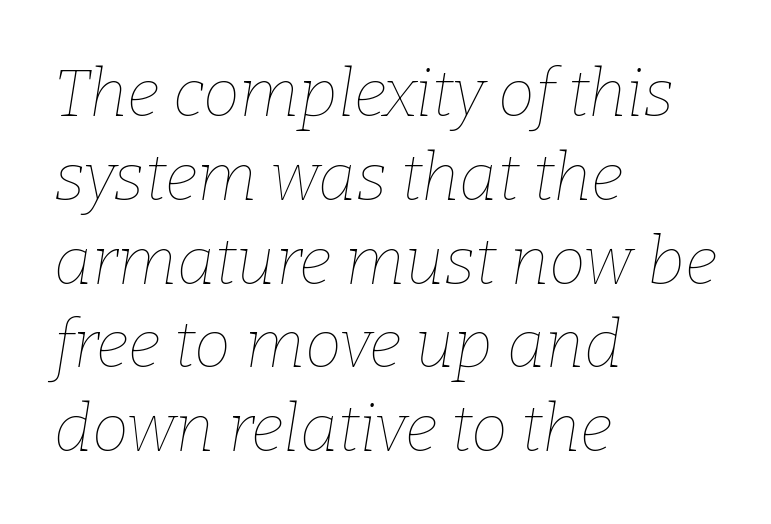
The image shows 66 px thin type, italic (leaning right); set left-aligned, normal line spacing (1.27x), normal letter spacing, not underlined; low stroke contrast and a medium x-height.
